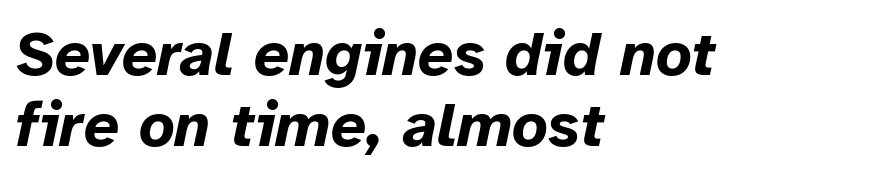
Q: Is the text bold? A: Yes.
Q: Is the text italic (slanted)? A: Yes, it leans right by about 12 degrees.
Q: Is the text underlined? A: No.
Q: How is the paragraph aligned? A: Left-aligned.
Q: Is the spacing between letters normal or unusually wide? A: Normal.
Q: Is the spacing between lines tight, normal or loose? A: Tight.
Q: Width (condensed, normal, or wide)? A: Normal.
Q: Stroke contrast? A: Low.
Q: x-height? A: Medium.
Q: Monospaced? A: No.
